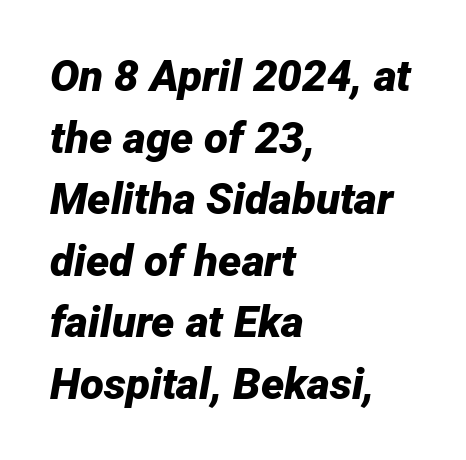
Typeset ragged right — the left edge is the straight one. What stands out about the letter spacing? Nothing — it is the standard amount. The rendering uses a bold face; every stroke is thick and dark. Any mark beneath the type? The region is blank.
